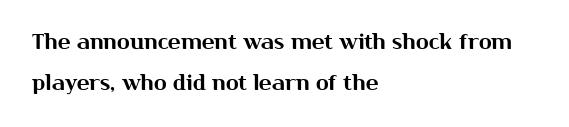
The image shows 21 px text type, upright; set left-aligned, loose line spacing (1.94x), normal letter spacing, not underlined.
